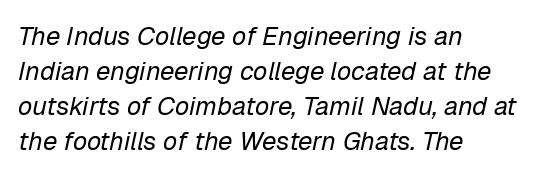
Q: Is the text bold? A: No.
Q: Is the text italic (slanted)? A: Yes, it leans right by about 12 degrees.
Q: Is the text underlined? A: No.
Q: How is the paragraph aligned? A: Left-aligned.
Q: Is the spacing between letters normal or unusually wide? A: Normal.
Q: Is the spacing between lines tight, normal or loose? A: Normal.
